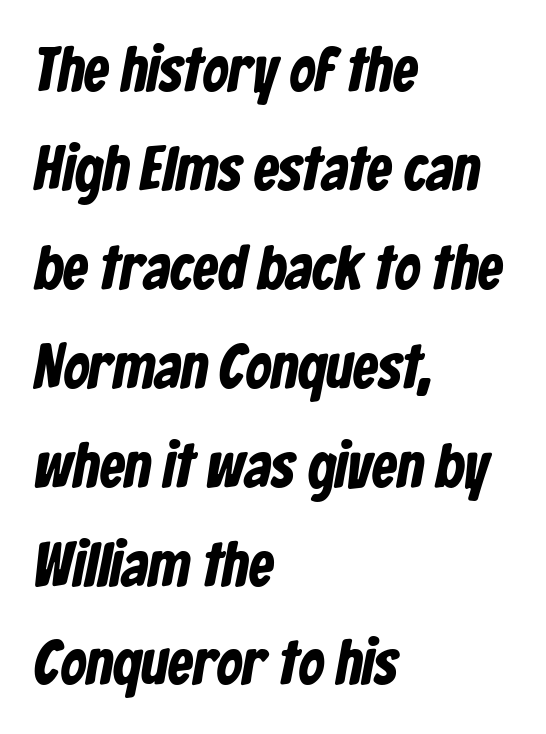
{"serif": "no", "bold": "yes", "weight": "bold", "width": "condensed", "stroke_contrast": "low", "x_height": "medium", "monospaced": "no", "underline": "no", "align": "left", "line_spacing": "normal", "line_spacing_ratio": 1.57, "letter_spacing": "normal", "letter_spacing_em": 0.0, "glyph_px": 63}
